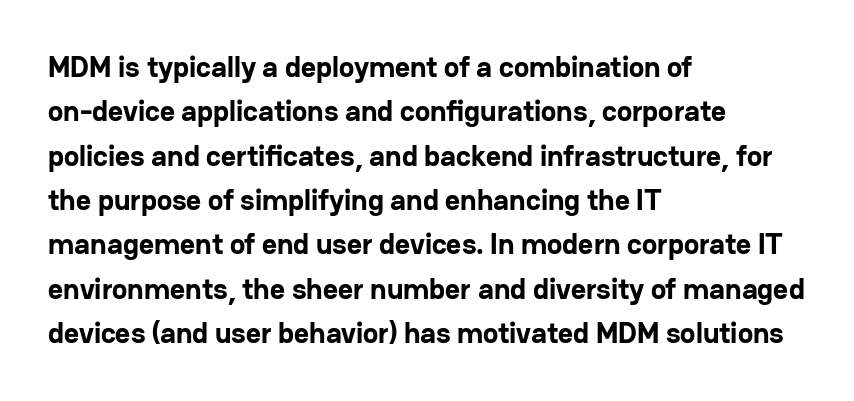
The passage shown is typed in a proportional face where columns would drift. Check where the strokes stop: nothing finishes them off — pure sans. Horizontal alignment here is leftward, the default for most running prose. Rule under the text: the space is simply empty. You'd pick this weight for a headline — it's a proper bold. Horizontal bands of white between lines are of average thickness.
